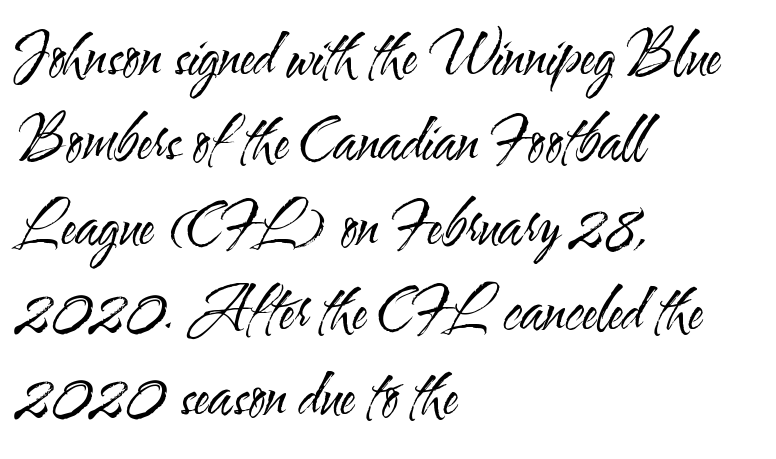
The words here are not underlined. These lines are set flush left with a ragged right edge. Classification — sans serif. Line spacing here is normal. Looks like regular typesetting: each glyph gets only the width it needs.
